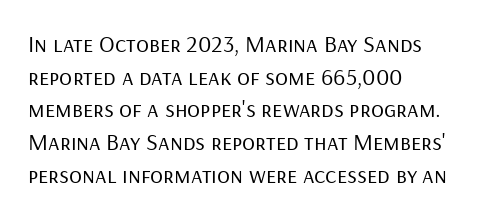
Plain, unruled lines of type. Ordinary non-slanted type is in use. Does extra space separate the letters? No, they use regular spacing. This is not heavy type; no bold has been used. These lines sit exactly where default settings would place them. Reading down the block, your eye returns to a fixed left position each line.
